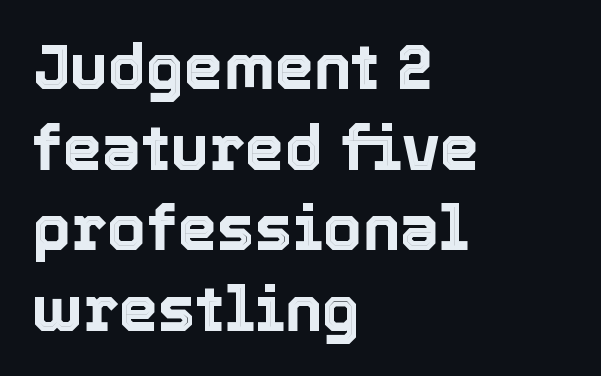
{"italic": "no", "width": "normal", "x_height": "medium", "monospaced": "no", "underline": "no", "align": "left", "line_spacing": "normal", "line_spacing_ratio": 1.28, "letter_spacing": "normal", "letter_spacing_em": 0.0, "glyph_px": 63}
